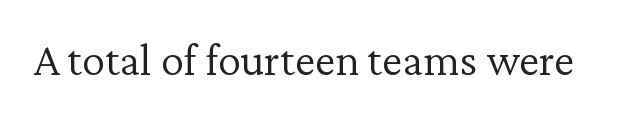
The passage shown is not bold in any degree. The lettering holds an erect, upright posture throughout. A bare baseline throughout the passage. This sample uses plain, unmodified letter spacing. Character widths vary here, with narrow letters taking less room than wide ones. You can tell from the footed stems that serif type was used.
